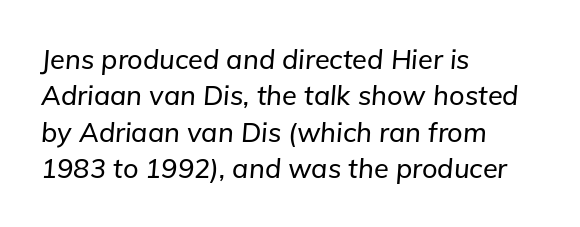
{"italic": "yes", "lean": "right", "slant_degrees": 5, "underline": "no", "align": "left", "line_spacing": "normal", "line_spacing_ratio": 1.35, "letter_spacing": "normal", "letter_spacing_em": 0.0, "glyph_px": 27}
